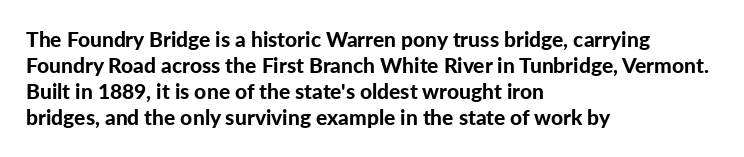
Q: Is the text bold? A: Yes.
Q: Is the text italic (slanted)? A: No, it is upright.
Q: Is the text underlined? A: No.
Q: How is the paragraph aligned? A: Left-aligned.
Q: Is the spacing between letters normal or unusually wide? A: Normal.
